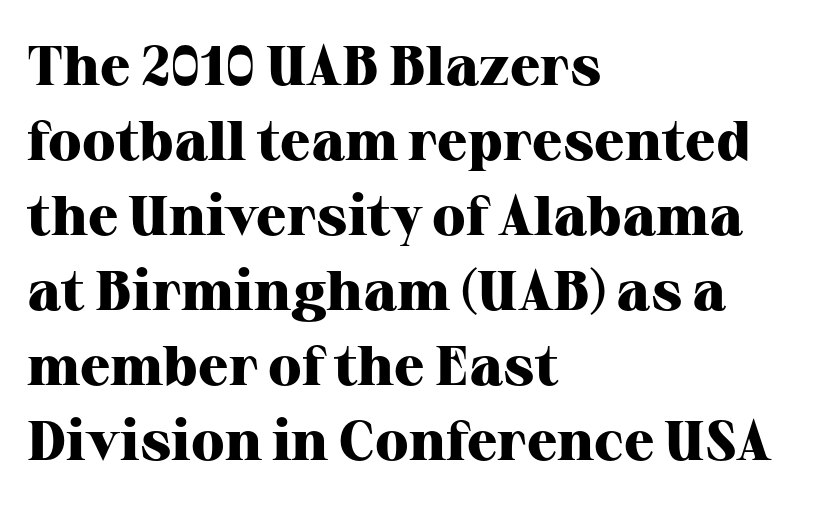
The image shows 56 px heavy serif type, upright; set left-aligned, normal line spacing (1.34x), normal letter spacing, not underlined; high stroke contrast and a medium x-height.
